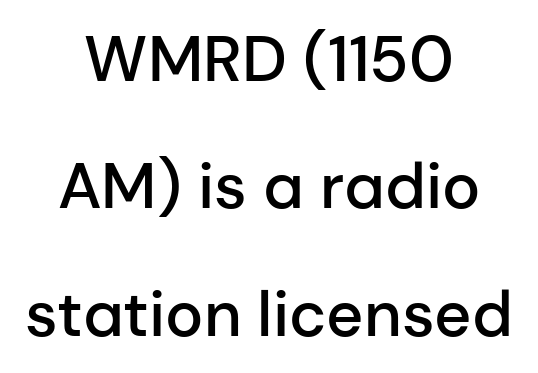
{"serif": "no", "italic": "no", "bold": "semi", "weight": "semibold", "width": "normal", "stroke_contrast": "low", "x_height": "medium", "monospaced": "no", "underline": "no", "align": "center", "line_spacing": "loose", "line_spacing_ratio": 1.99, "letter_spacing": "normal", "letter_spacing_em": 0.0, "glyph_px": 64}
